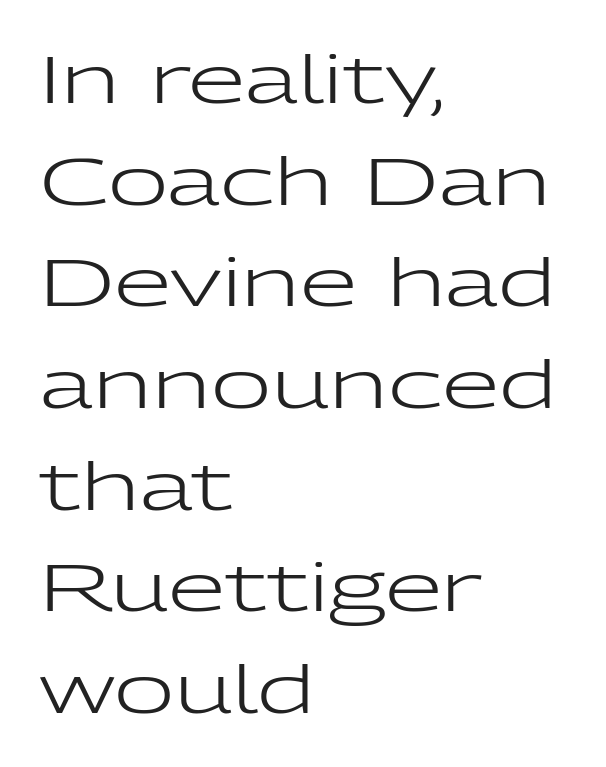
The passage shown is typeset with a sans-serif family. These lines stack with their left ends in a neat column. These lines are rendered in a variable-pitch font. No extra tracking has been applied to these lines. Descenders are the only things crossing below the line.
